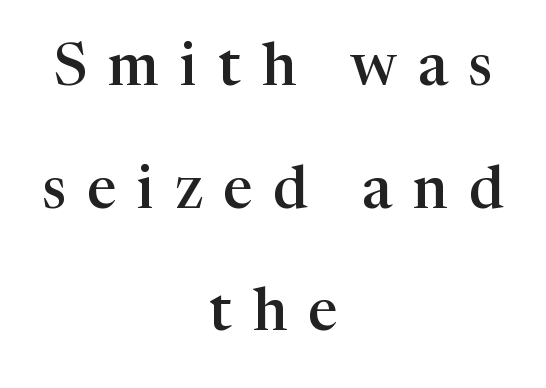
{"serif": "yes", "italic": "no", "bold": "semi", "weight": "semibold", "width": "normal", "stroke_contrast": "high", "x_height": "medium", "monospaced": "no", "underline": "no", "align": "center", "line_spacing": "loose", "line_spacing_ratio": 2.08, "letter_spacing": "wide", "letter_spacing_em": 0.35, "glyph_px": 59}
